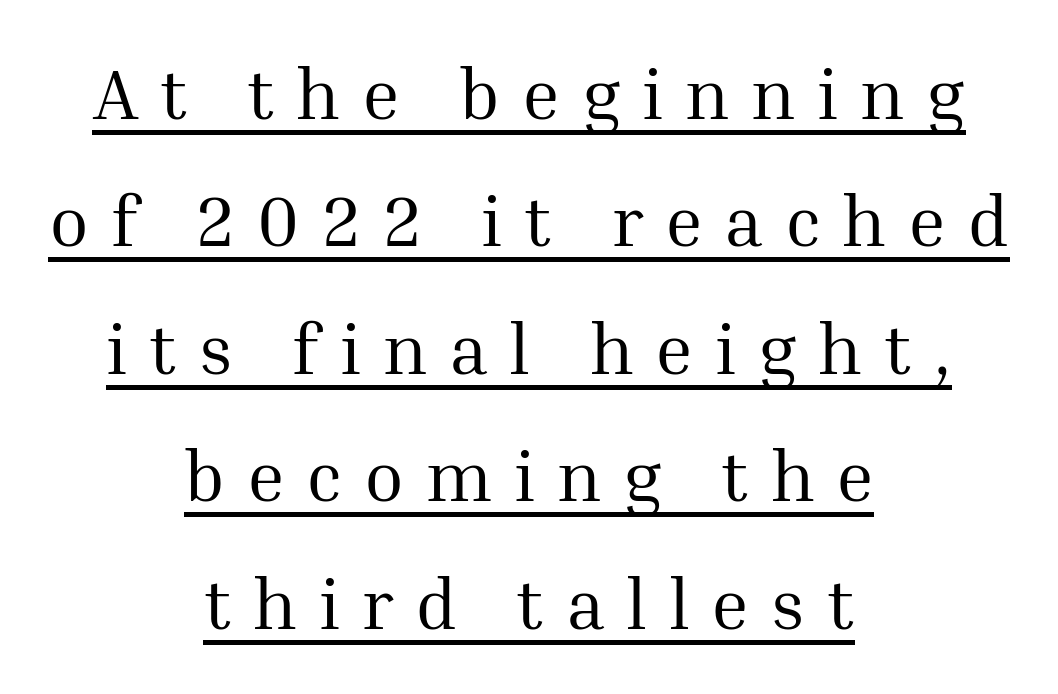
Q: Is the text bold? A: No.
Q: Is the text italic (slanted)? A: No, it is upright.
Q: Is the typeface a serif or a sans-serif typeface? A: Serif.
Q: Is the text underlined? A: Yes.
Q: How is the paragraph aligned? A: Centered.
Q: Is the spacing between letters normal or unusually wide? A: Unusually wide.
Q: Width (condensed, normal, or wide)? A: Normal.
Q: Stroke contrast? A: Medium.
Q: x-height? A: Medium.
Q: Monospaced? A: No.
